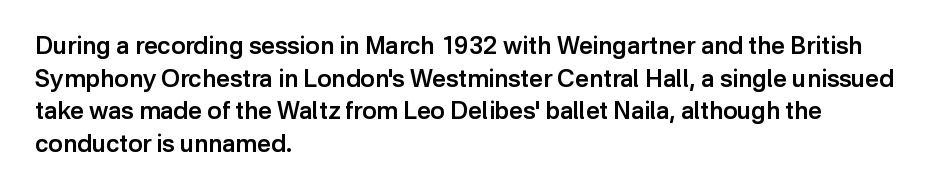
{"italic": "no", "bold": "semi", "underline": "no", "align": "left", "line_spacing": "normal", "line_spacing_ratio": 1.36, "letter_spacing": "normal", "letter_spacing_em": 0.0, "glyph_px": 24}
